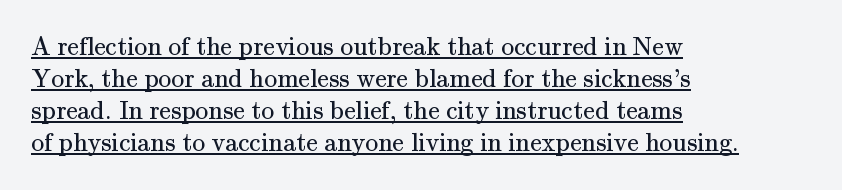
The specimen includes a rule beneath the text block's lines. Horizontally, the lines are justified to the leading edge only. How are the letters spaced? Ordinarily, with no added tracking. Letters have the restrained weight of plain body copy at most.
